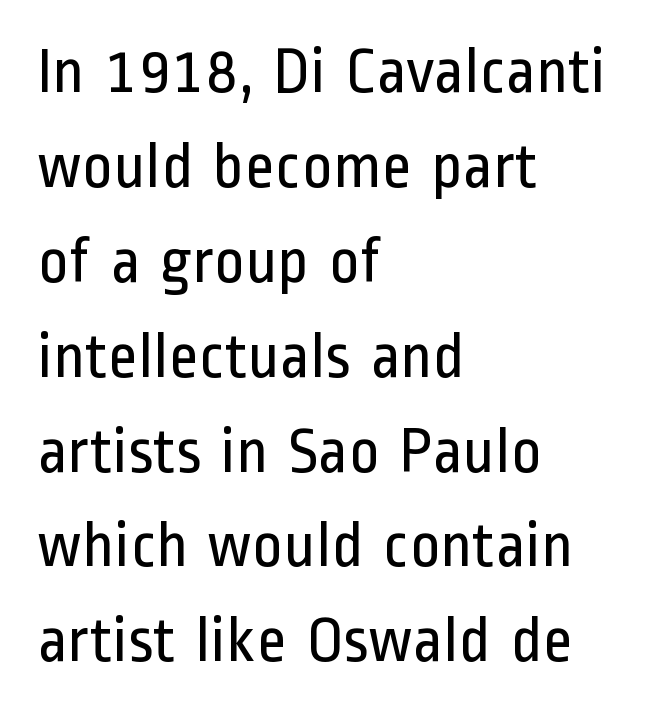
Q: Is the text bold? A: No.
Q: Is the text italic (slanted)? A: No, it is upright.
Q: Is the typeface a serif or a sans-serif typeface? A: Sans-serif.
Q: Is the text underlined? A: No.
Q: How is the paragraph aligned? A: Left-aligned.
Q: Is the spacing between letters normal or unusually wide? A: Normal.
Q: Is the spacing between lines tight, normal or loose? A: Normal.
Q: Width (condensed, normal, or wide)? A: Condensed.
Q: Stroke contrast? A: Low.
Q: x-height? A: Medium.
Q: Monospaced? A: No.
